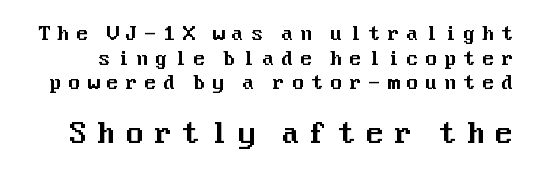
The zone under the glyphs is completely vacant. The axis of the letterforms is exactly vertical. Normally led — the rows are evenly, conventionally spaced. Block two is the big one; block one sits smaller above it. The gaps between neighbouring characters are conspicuously large.
